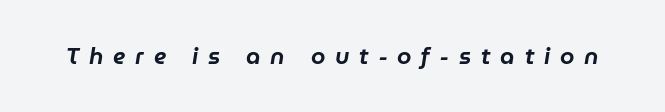
{"italic": "yes", "lean": "right", "slant_degrees": 9, "underline": "no", "letter_spacing": "wide", "letter_spacing_em": 0.43, "glyph_px": 23}
